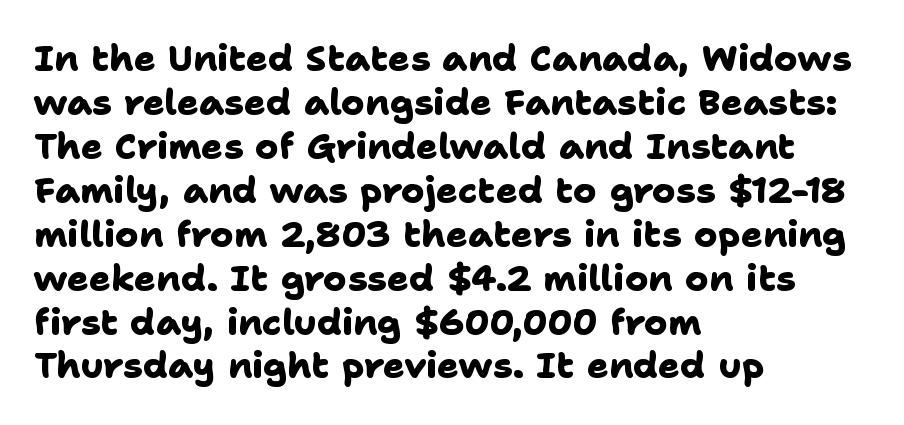
Q: Is the text bold? A: Yes.
Q: Is the typeface a serif or a sans-serif typeface? A: Sans-serif.
Q: Is the text underlined? A: No.
Q: How is the paragraph aligned? A: Left-aligned.
Q: Is the spacing between letters normal or unusually wide? A: Normal.
Q: Width (condensed, normal, or wide)? A: Normal.
Q: Stroke contrast? A: Low.
Q: x-height? A: Medium.
Q: Monospaced? A: No.
